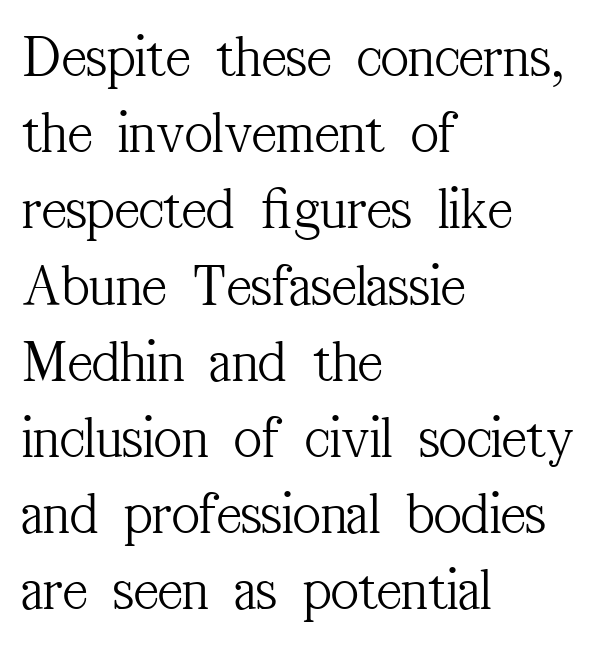
Typographically, this falls in the serif category. The leading is moderate, giving the passage an even texture. The face looks like a standard text weight, possibly lighter. Observe the ordinary spacing: letters are neighbours, not strangers.
